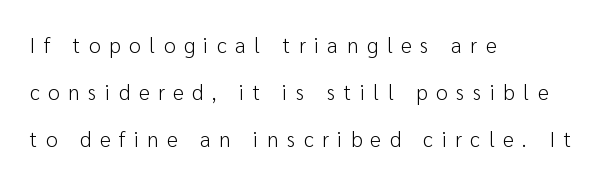
The image shows 21 px text type, upright; set left-aligned, loose line spacing (2.23x), unusually wide letter spacing (+0.41 em), not underlined.
